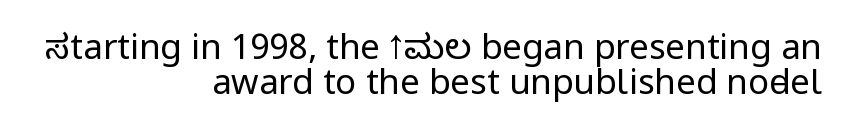
{"serif": "no", "italic": "no", "bold": "no", "weight": "regular", "width": "condensed", "stroke_contrast": "low", "x_height": "large", "monospaced": "no", "underline": "no", "align": "right", "line_spacing": "tight", "line_spacing_ratio": 1.01, "letter_spacing": "normal", "letter_spacing_em": 0.0, "glyph_px": 35}
